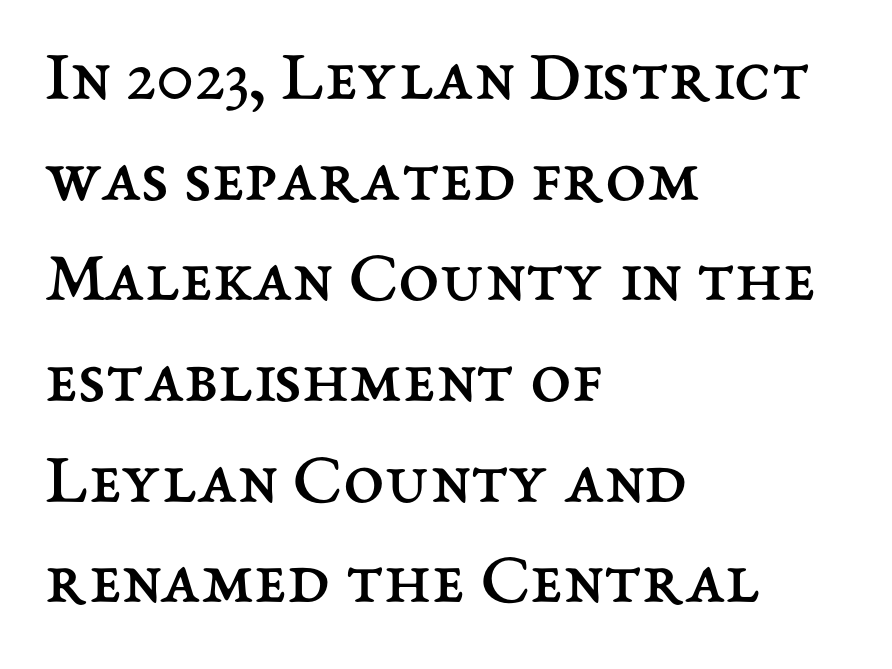
{"italic": "no", "bold": "no", "weight": "regular", "width": "normal", "stroke_contrast": "medium", "x_height": "medium", "monospaced": "no", "underline": "no", "align": "left", "line_spacing": "normal", "line_spacing_ratio": 1.36, "letter_spacing": "normal", "letter_spacing_em": 0.0, "glyph_px": 74}
